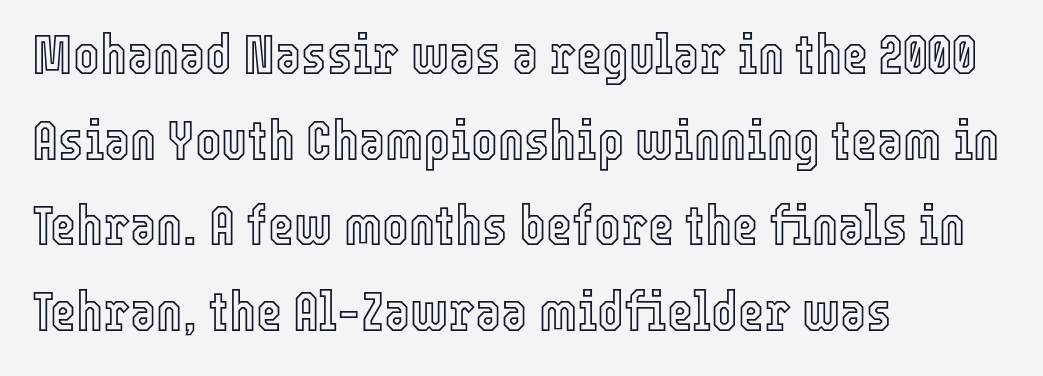
Honestly, there is no underline to notice here at all. Every character sits straight up, as roman type does. Proportional: the letters do not fall into vertical columns. Each line starts at the same left margin while the right side varies. The line-height multiplier appears to be the usual default. Honestly, the letter spacing is just normal — you wouldn't notice it.
